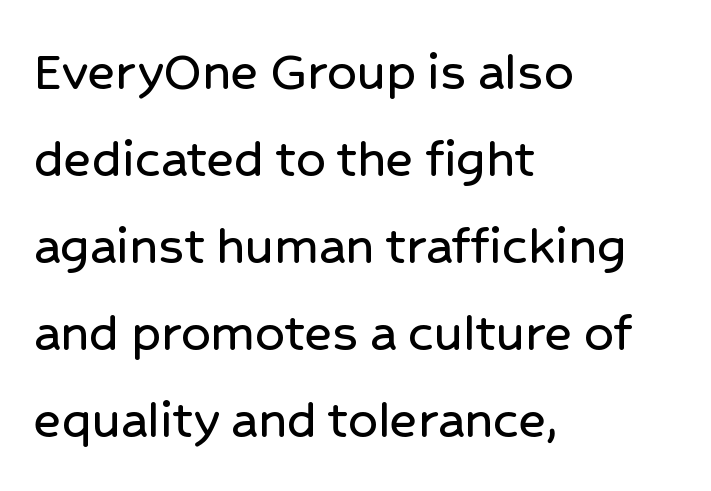
Just letters on the line, the space beneath them empty. In terms of posture, this sample is upright. In terms of letterform style, serifs are entirely absent. The passage shown is typed in a proportional face where columns would drift. This sample uses plain, unmodified letter spacing.
